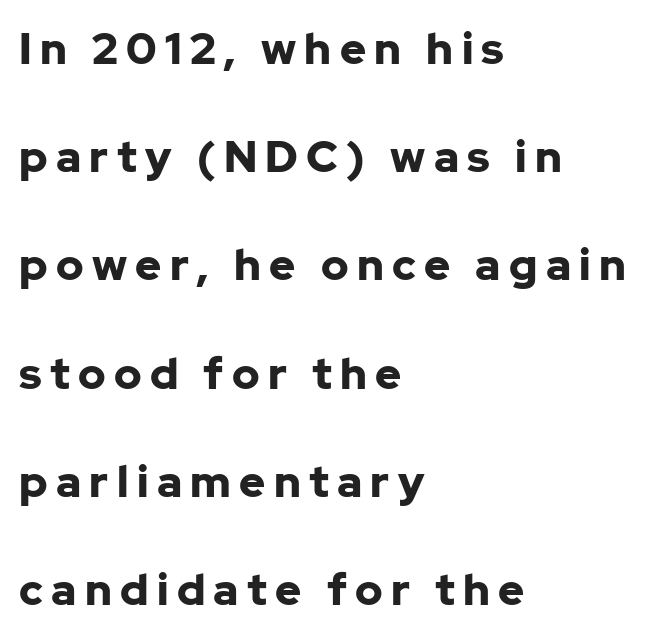
{"serif": "no", "italic": "no", "bold": "yes", "weight": "bold", "width": "normal", "stroke_contrast": "low", "x_height": "medium", "monospaced": "no", "underline": "no", "align": "left", "line_spacing": "loose", "line_spacing_ratio": 2.46, "glyph_px": 44}
